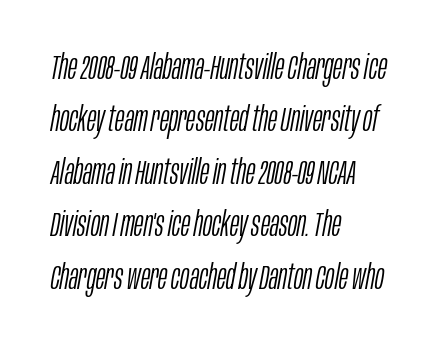
Q: Is the text bold? A: No.
Q: Is the text italic (slanted)? A: Yes, it leans right by about 10 degrees.
Q: Is the text underlined? A: No.
Q: How is the paragraph aligned? A: Left-aligned.
Q: Is the spacing between letters normal or unusually wide? A: Normal.
Q: Is the spacing between lines tight, normal or loose? A: Normal.
Q: Width (condensed, normal, or wide)? A: Condensed.
Q: Stroke contrast? A: Low.
Q: x-height? A: Large.
Q: Monospaced? A: No.
